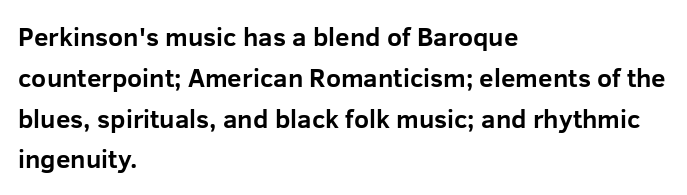
A dark, heavy texture on the line: the type is bold. Characters follow at the spacing the type designer built in. The designer left line spacing at the default. Unmarked baselines from the first word to the last. Posture: vertical.
